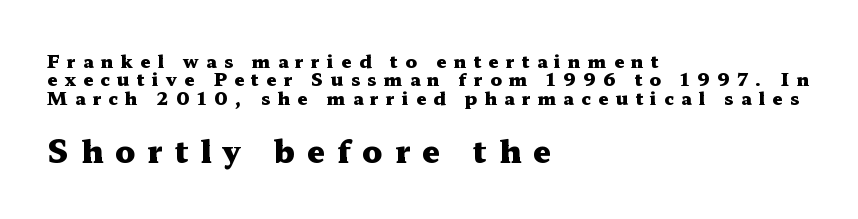
The image shows 31 px heavy, wide serif type, upright; set left-aligned, tight line spacing (1.02x), unusually wide letter spacing (+0.4 em), not underlined; the second (bottom) block is 1.72x larger; medium stroke contrast and a medium x-height.
